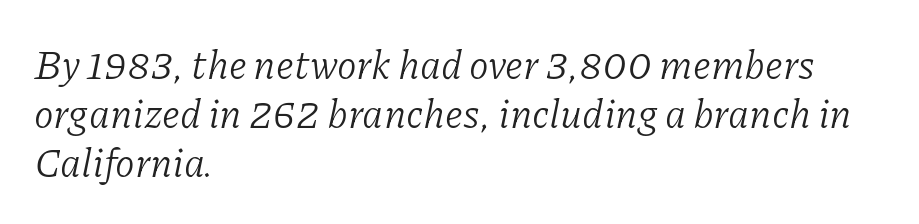
Q: Is the text bold? A: No.
Q: Is the text italic (slanted)? A: Yes, it leans right by about 11 degrees.
Q: Is the typeface a serif or a sans-serif typeface? A: Serif.
Q: Is the text underlined? A: No.
Q: How is the paragraph aligned? A: Left-aligned.
Q: Is the spacing between letters normal or unusually wide? A: Normal.
Q: Width (condensed, normal, or wide)? A: Normal.
Q: Stroke contrast? A: Low.
Q: x-height? A: Medium.
Q: Monospaced? A: No.
